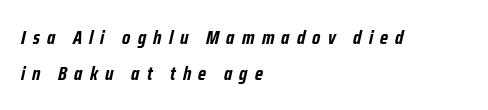
Descenders hang freely into open space. Posture: slanted. Substantial extra tracking has been applied to these lines. Compared with a centered layout, this one pins lines to the left instead. Typographic density is high because the face is bold.
